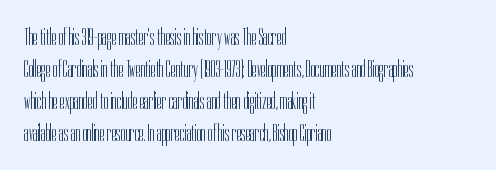
The image shows 24 px text type, upright; set left-aligned, normal line spacing (1.33x), normal letter spacing, not underlined.
